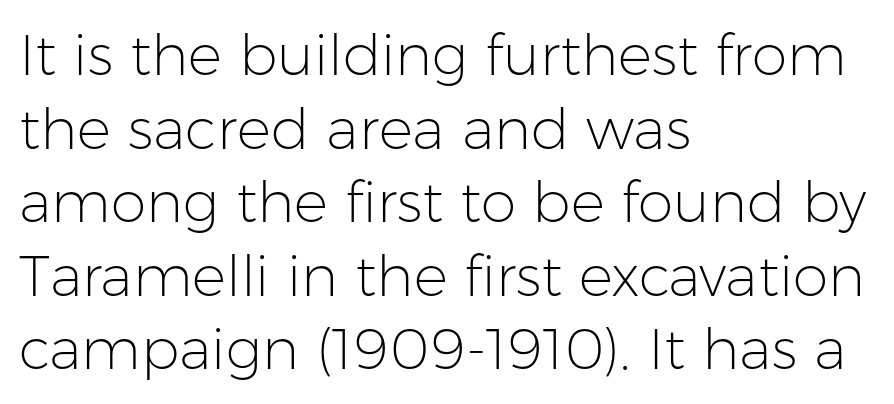
To sum up the face: it is a sans, with no serifs. Glance below the letters and you will spot only blank space. The typeface has the unassuming heft of standard copy or less. Note the varied advance widths — an 'i' is clearly narrower than an 'm'. The passage shown has conventional tracking throughout. One-word summary of the alignment: left.
